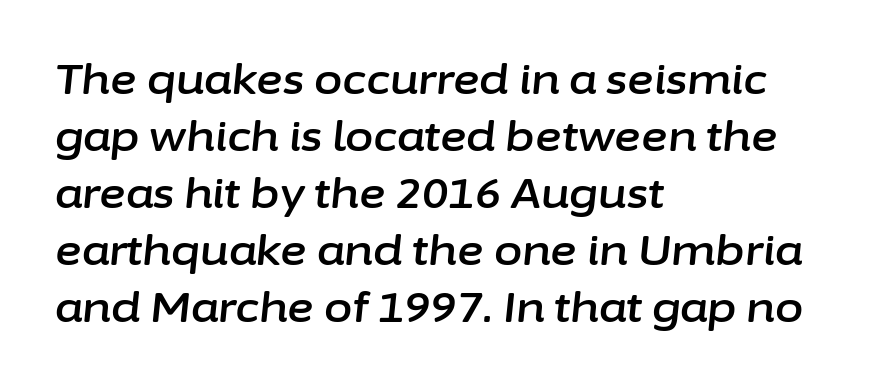
The image shows 41 px text type, italic (leaning right); set left-aligned, normal line spacing (1.39x), normal letter spacing, not underlined; low stroke contrast and a medium x-height.
